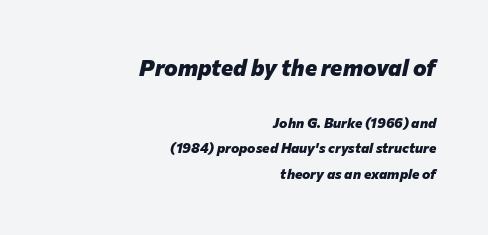
{"italic": "yes", "lean": "right", "slant_degrees": 12, "bold": "yes", "underline": "no", "align": "right", "line_spacing_ratio": 1.84, "letter_spacing": "normal", "letter_spacing_em": 0.0, "larger_block": "first", "size_ratio": 1.64, "glyph_px": 23}
